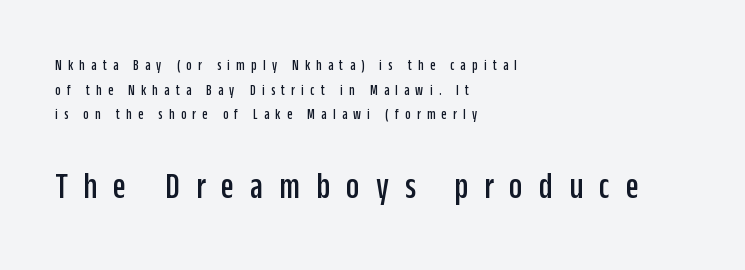
The image shows 38 px condensed sans-serif type, upright; set left-aligned, normal line spacing (1.65x), unusually wide letter spacing (+0.42 em), not underlined; the second (bottom) block is 2.53x larger; low stroke contrast and a large x-height.
